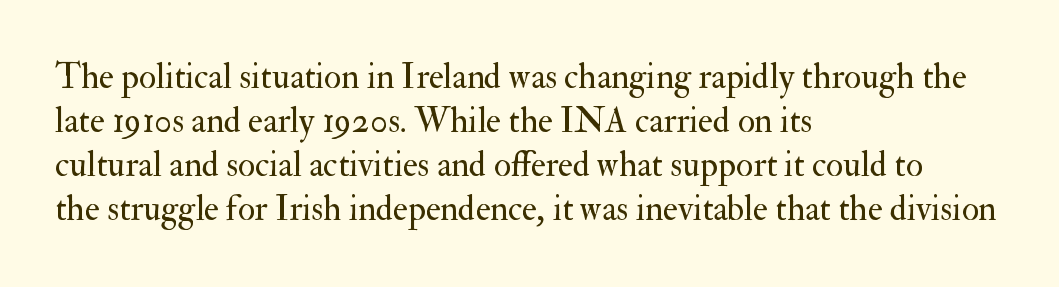
The image shows 35 px regular-weight serif type, upright; set left-aligned, normal line spacing (1.26x), normal letter spacing, not underlined; medium stroke contrast and a small x-height.
